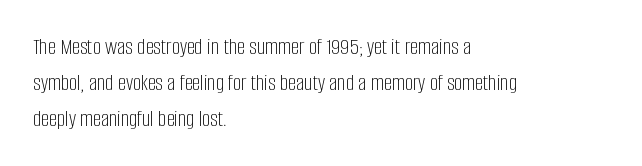
Q: Is the text bold? A: No.
Q: Is the text italic (slanted)? A: No, it is upright.
Q: Is the text underlined? A: No.
Q: How is the paragraph aligned? A: Left-aligned.
Q: Is the spacing between letters normal or unusually wide? A: Normal.
Q: Is the spacing between lines tight, normal or loose? A: Normal.
